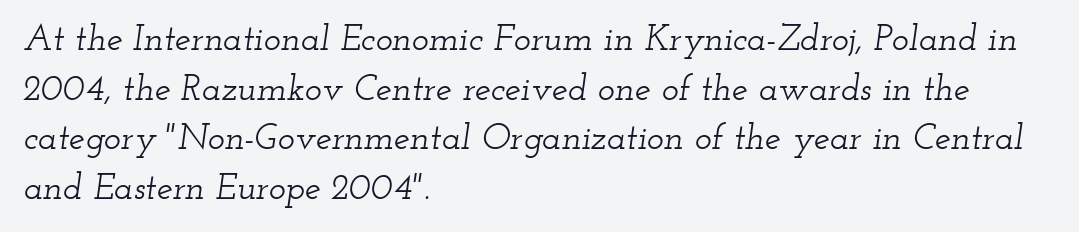
The image shows 36 px wide serif type, italic (leaning right); set left-aligned, normal line spacing (1.38x), normal letter spacing, not underlined; low stroke contrast and a small x-height.
